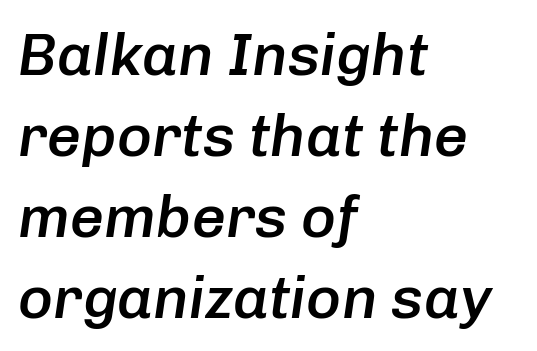
The image shows 60 px semibold type, italic (leaning right); set left-aligned, normal line spacing (1.35x), normal letter spacing, not underlined; low stroke contrast and a medium x-height.
